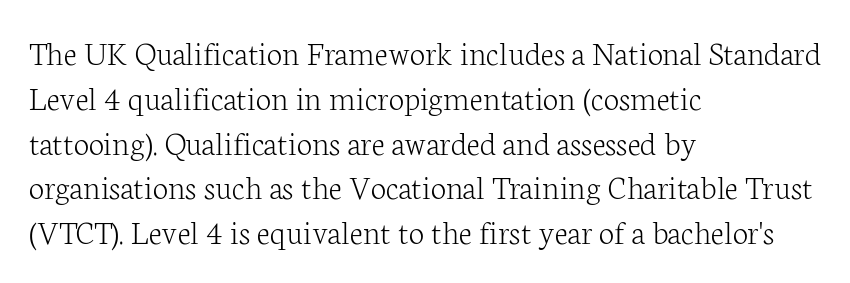
{"serif": "yes", "italic": "no", "bold": "no", "weight": "light", "width": "normal", "stroke_contrast": "low", "x_height": "medium", "monospaced": "no", "underline": "no", "align": "left", "line_spacing": "normal", "line_spacing_ratio": 1.28, "letter_spacing": "normal", "letter_spacing_em": 0.0, "glyph_px": 35}
